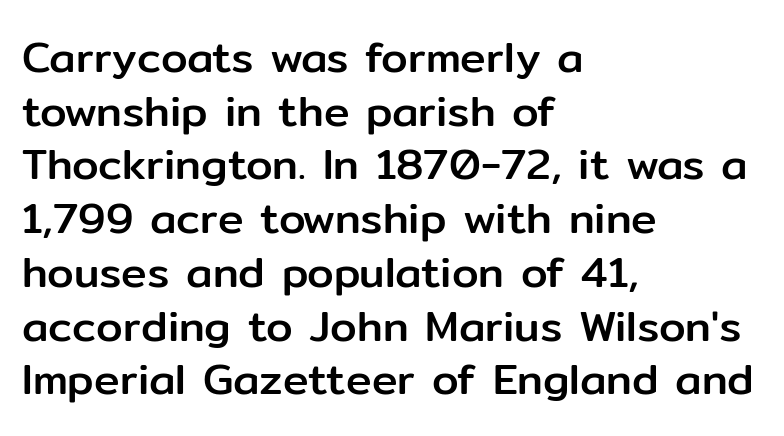
{"serif": "no", "italic": "no", "width": "normal", "stroke_contrast": "low", "x_height": "medium", "monospaced": "no", "underline": "no", "align": "left", "line_spacing": "normal", "line_spacing_ratio": 1.25, "letter_spacing": "normal", "letter_spacing_em": 0.0, "glyph_px": 43}
